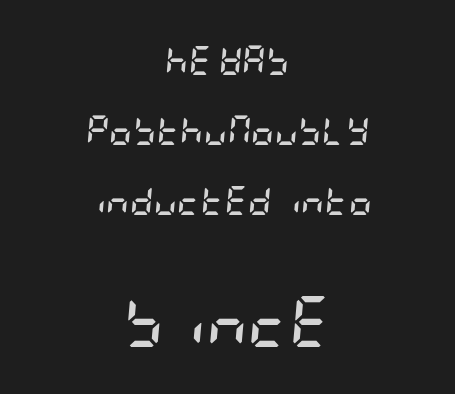
The image shows 51 px semibold, condensed type, italic (leaning right); set centered, loose line spacing (2.41x), normal letter spacing, not underlined; the second (bottom) block is 1.76x larger; low stroke contrast and a large x-height.
